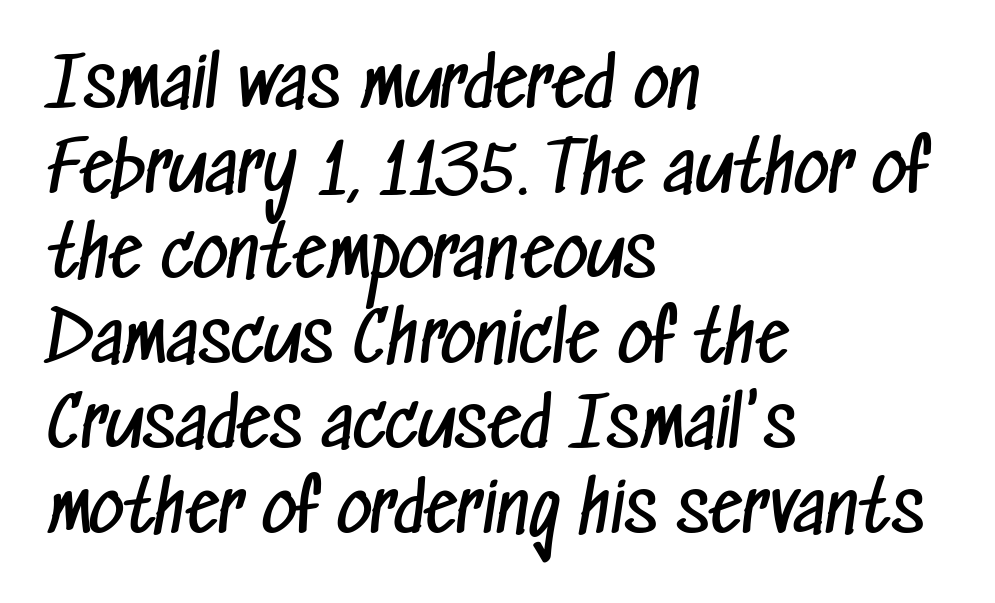
These lines are set flush left with a ragged right edge. Nobody drew a line under any word here. Is this a heavy cut? Hardly; it is regular or lighter. Here the designer chose a conventional face with non-uniform glyph widths. Line spacing here is normal.
